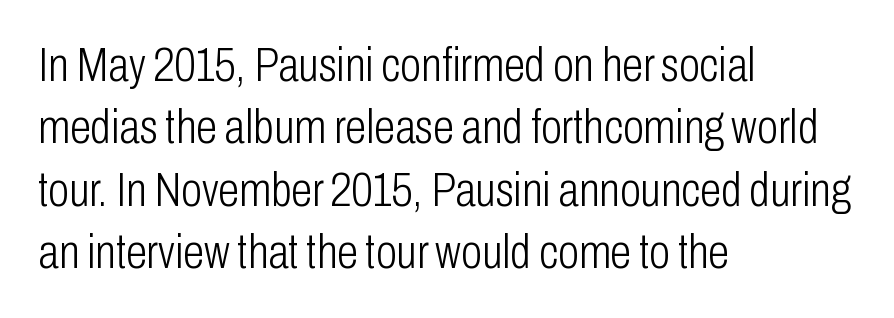
Vertical strokes here are truly vertical. Rows of type keep a routine distance in the vertical direction. Proportional: the letters do not fall into vertical columns. This rendering features lettering with no underline. This sample uses a sans-serif face. This rendering uses left alignment, leaving the right contour irregular.
